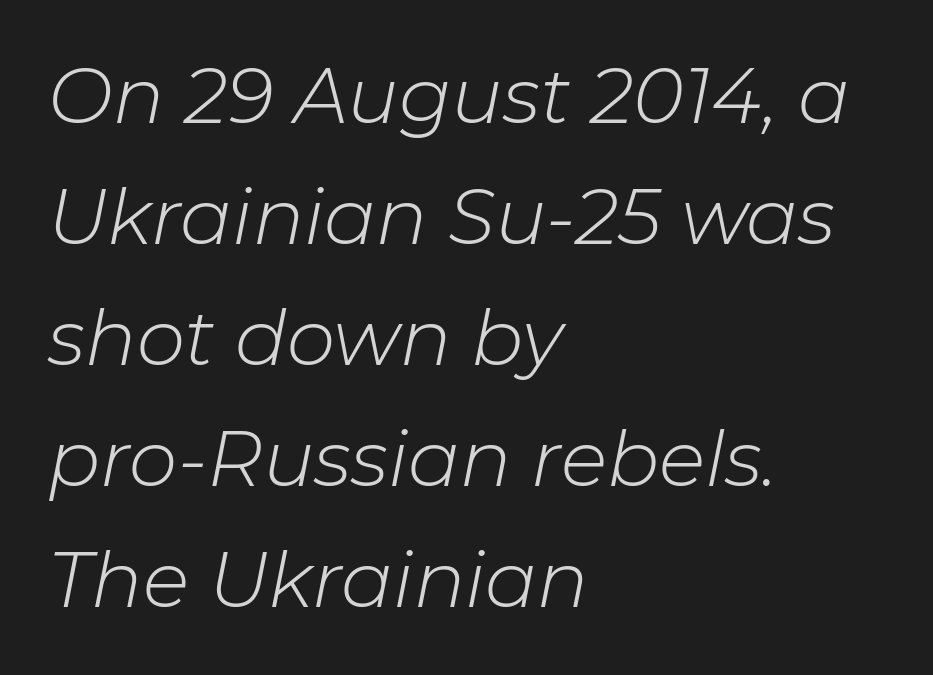
This sample keeps an unexceptional amount of space between lines. Each line starts at the same left margin while the right side varies. Plain, unruled lines of type. The weight tops out at a normal text grade. The rendering uses natural spacing where letterforms have individual widths. Style check: oblique.
